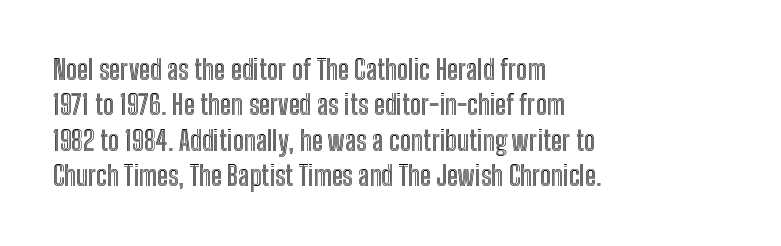
The image shows 27 px text type, upright; set left-aligned, normal line spacing (1.31x), normal letter spacing, not underlined.
